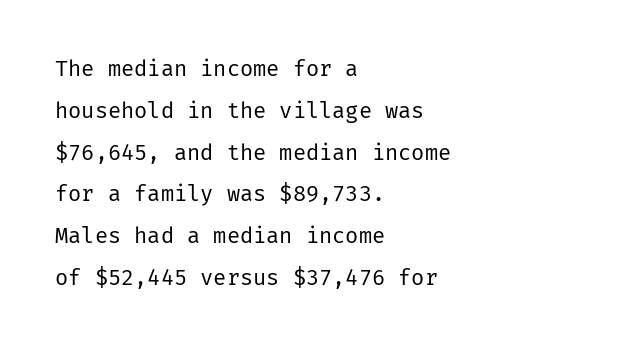
The image shows 22 px text type, upright; set left-aligned, loose line spacing (1.9x), normal letter spacing, not underlined.
